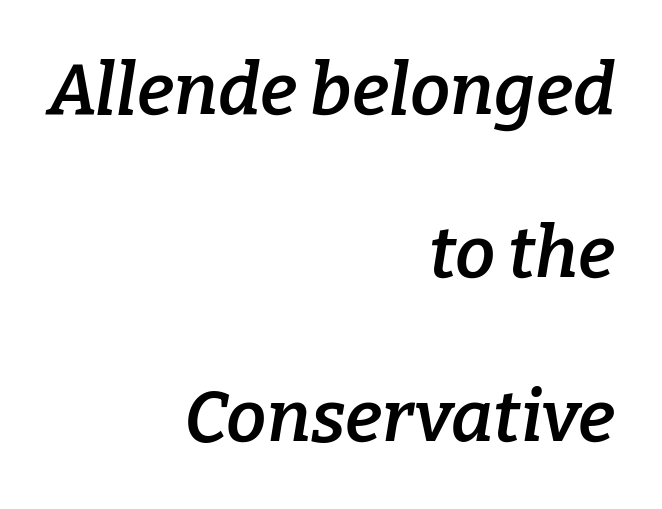
Q: Is the text bold? A: Semi-bold.
Q: Is the text italic (slanted)? A: Yes, it leans right by about 9 degrees.
Q: Is the typeface a serif or a sans-serif typeface? A: Serif.
Q: Is the text underlined? A: No.
Q: How is the paragraph aligned? A: Right-aligned.
Q: Is the spacing between letters normal or unusually wide? A: Normal.
Q: Is the spacing between lines tight, normal or loose? A: Loose.
Q: Width (condensed, normal, or wide)? A: Normal.
Q: Stroke contrast? A: Low.
Q: x-height? A: Medium.
Q: Monospaced? A: No.
